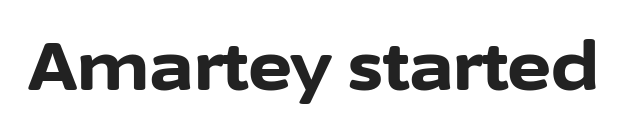
{"serif": "no", "italic": "no", "bold": "yes", "weight": "bold", "width": "normal", "stroke_contrast": "low", "x_height": "medium", "monospaced": "no", "underline": "no", "letter_spacing": "normal", "letter_spacing_em": 0.0, "glyph_px": 67}
